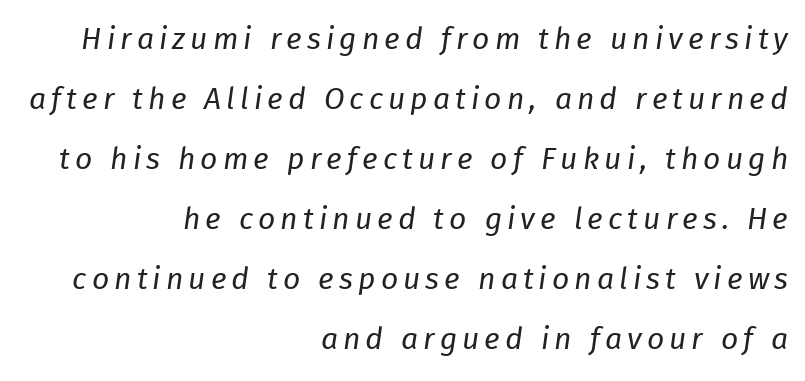
The image shows 30 px regular-weight type, italic (leaning right); set right-aligned, loose line spacing (2.0x), not underlined; low stroke contrast and a medium x-height.
